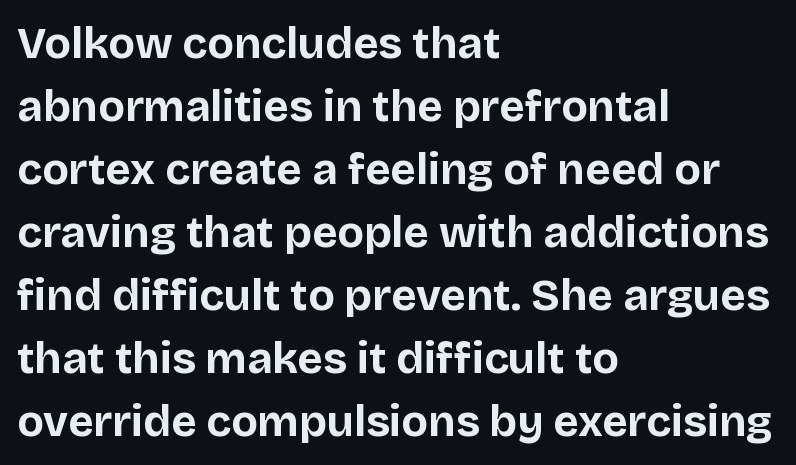
Q: Is the text bold? A: Yes.
Q: Is the text italic (slanted)? A: No, it is upright.
Q: Is the typeface a serif or a sans-serif typeface? A: Sans-serif.
Q: Is the text underlined? A: No.
Q: How is the paragraph aligned? A: Left-aligned.
Q: Is the spacing between letters normal or unusually wide? A: Normal.
Q: Is the spacing between lines tight, normal or loose? A: Normal.
Q: Width (condensed, normal, or wide)? A: Normal.
Q: Stroke contrast? A: Low.
Q: x-height? A: Large.
Q: Monospaced? A: No.
